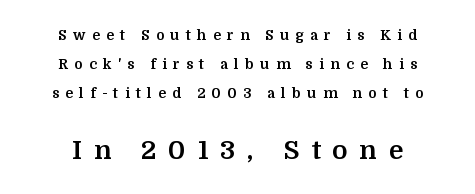
The foot of each line stays bare and open. What weight is shown? A full bold with thick strokes. Upright lettering throughout. Small over large — that's the arrangement of the two blocks here. Spacing between characters has been opened up far beyond the box default.
